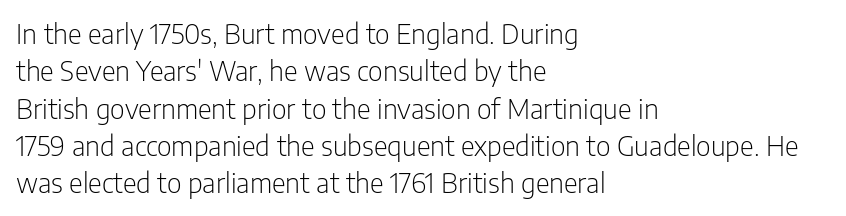
{"italic": "no", "bold": "no", "underline": "no", "align": "left", "line_spacing": "normal", "line_spacing_ratio": 1.38, "letter_spacing": "normal", "letter_spacing_em": 0.0, "glyph_px": 27}
